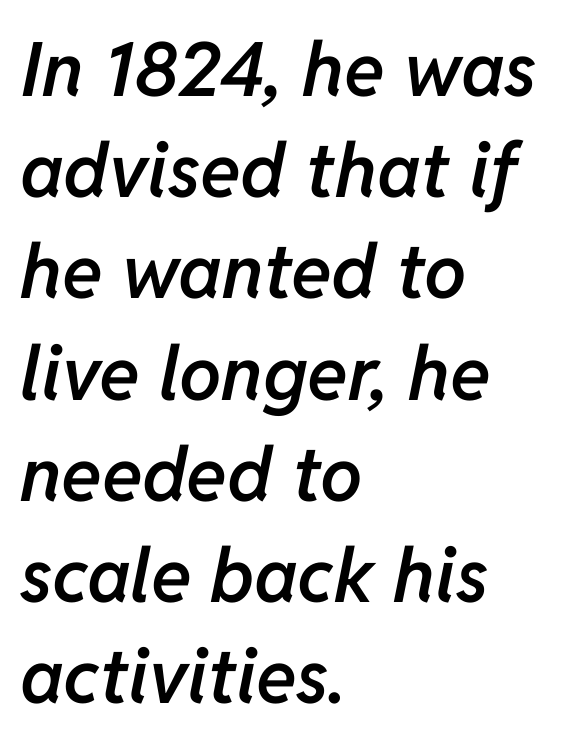
The image shows 75 px semibold type, italic (leaning right); set left-aligned, normal line spacing (1.35x), normal letter spacing, not underlined; low stroke contrast and a medium x-height.
